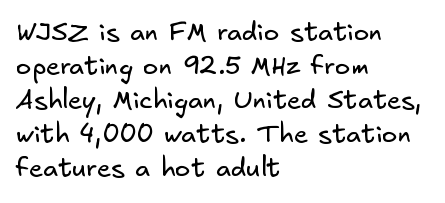
{"bold": "no", "underline": "no", "align": "left", "line_spacing": "normal", "line_spacing_ratio": 1.31, "letter_spacing": "normal", "letter_spacing_em": 0.0, "glyph_px": 26}
